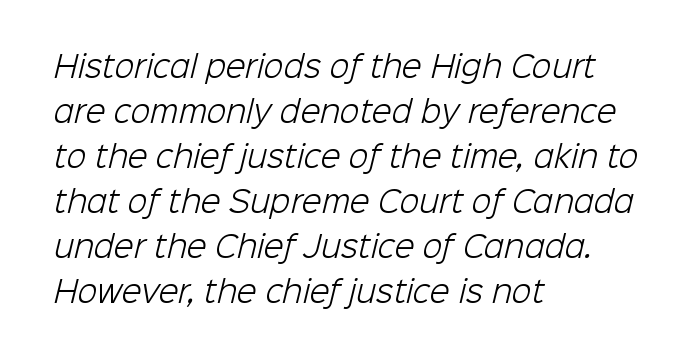
{"serif": "no", "bold": "no", "weight": "light", "width": "normal", "stroke_contrast": "low", "x_height": "medium", "monospaced": "no", "underline": "no", "align": "left", "line_spacing": "normal", "line_spacing_ratio": 1.55, "letter_spacing": "normal", "letter_spacing_em": 0.0, "glyph_px": 29}
